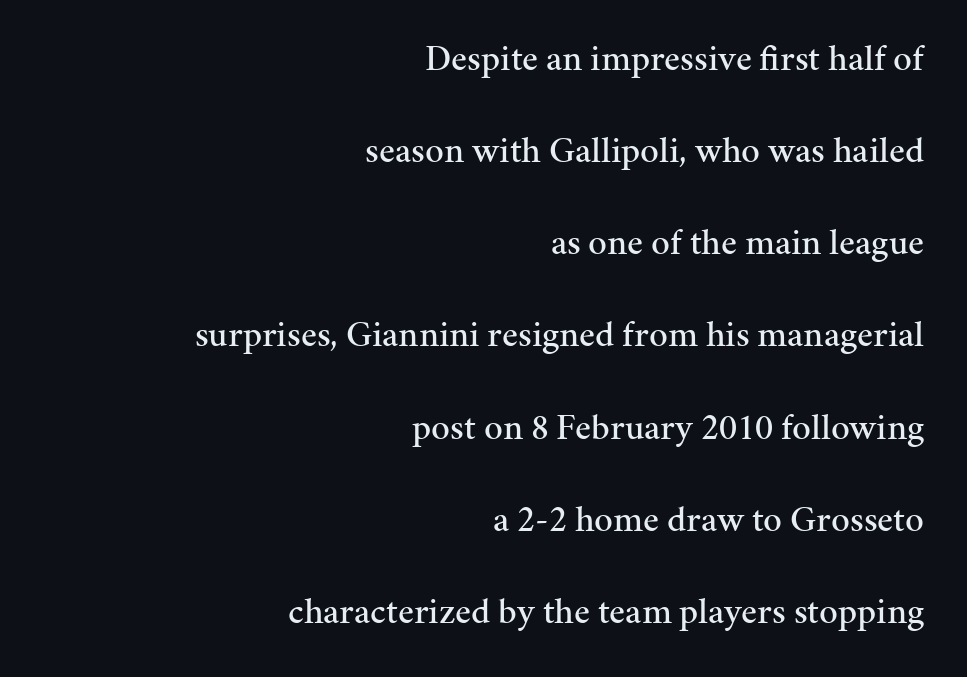
The glyphs are unaccompanied by any horizontal stroke below them. Layout note: lines flush right. Do the characters align in a grid? No, the font is proportional. In terms of letterform style, serifs are clearly present. Short note: letters normally spaced.
